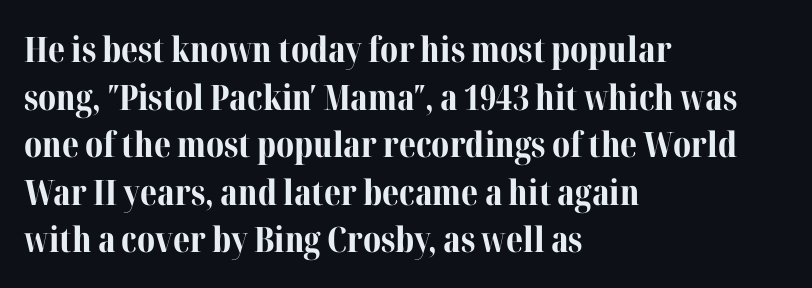
Quick note: interline space is typical. Looks like regular typesetting: each glyph gets only the width it needs. Leftover space on each line is placed entirely after the last word. Beneath every word, the page is bare. The passage shown is typeset with a serif family. Caption: standard tracking, unaltered.
